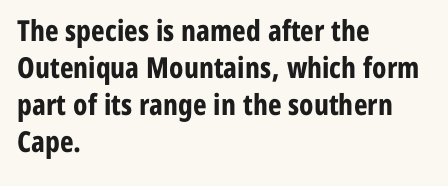
The gaps between neighbouring characters are ordinary and unremarkable. Students, observe: this is what conventionally led text looks like. The text block is weighted toward the left margin, trailing off unevenly rightward. Anything drawn beneath the words? Only blank space. Proportional: the letters do not fall into vertical columns.
